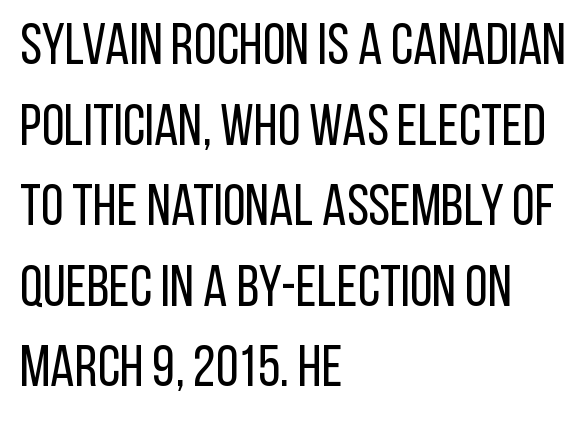
This sample uses plain, unmodified letter spacing. The passage is arranged the way most books set body copy — flush left. Lines of text with bare space underneath. The axis of the letterforms is exactly vertical.
